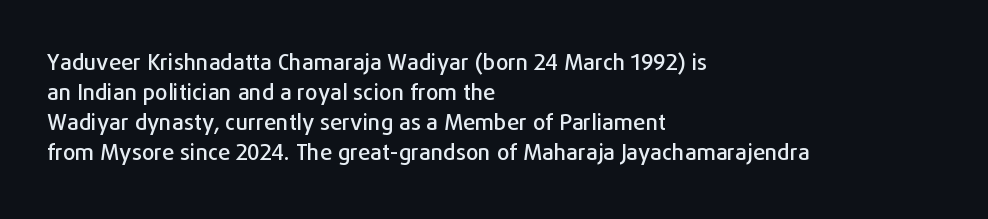
{"italic": "no", "underline": "no", "align": "left", "line_spacing": "normal", "line_spacing_ratio": 1.37, "letter_spacing": "normal", "letter_spacing_em": 0.0, "glyph_px": 22}
